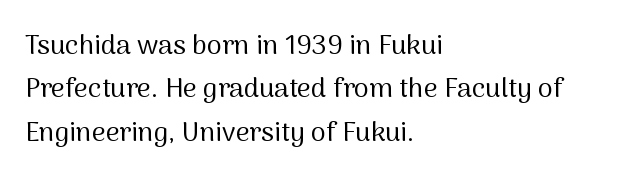
{"italic": "no", "bold": "no", "underline": "no", "align": "left", "line_spacing": "normal", "line_spacing_ratio": 1.61, "letter_spacing": "normal", "letter_spacing_em": 0.0, "glyph_px": 27}
